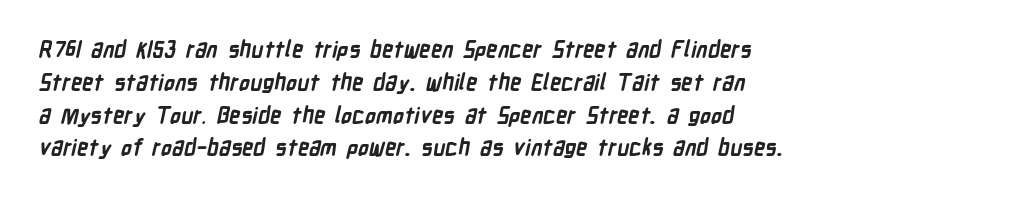
The horizontal fit of the characters is conventional and even. Every row of glyphs begins at an identical x-position on the left. Descenders are the only things crossing below the line. The leading is moderate, giving the passage an even texture. Heavy-handed strokes throughout: this text is bold.
